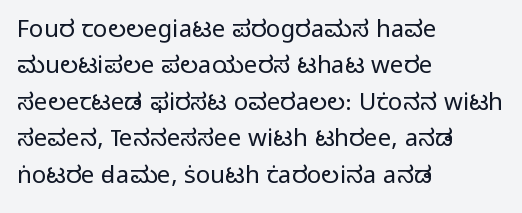
The image shows 24 px text type, upright; set left-aligned, normal line spacing (1.52x), normal letter spacing, not underlined.
